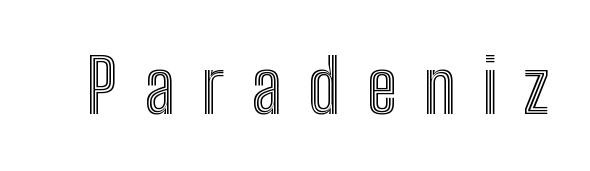
Q: Is the text italic (slanted)? A: No, it is upright.
Q: Is the text underlined? A: No.
Q: Is the spacing between letters normal or unusually wide? A: Unusually wide.
Q: Width (condensed, normal, or wide)? A: Condensed.
Q: x-height? A: Medium.
Q: Monospaced? A: No.
